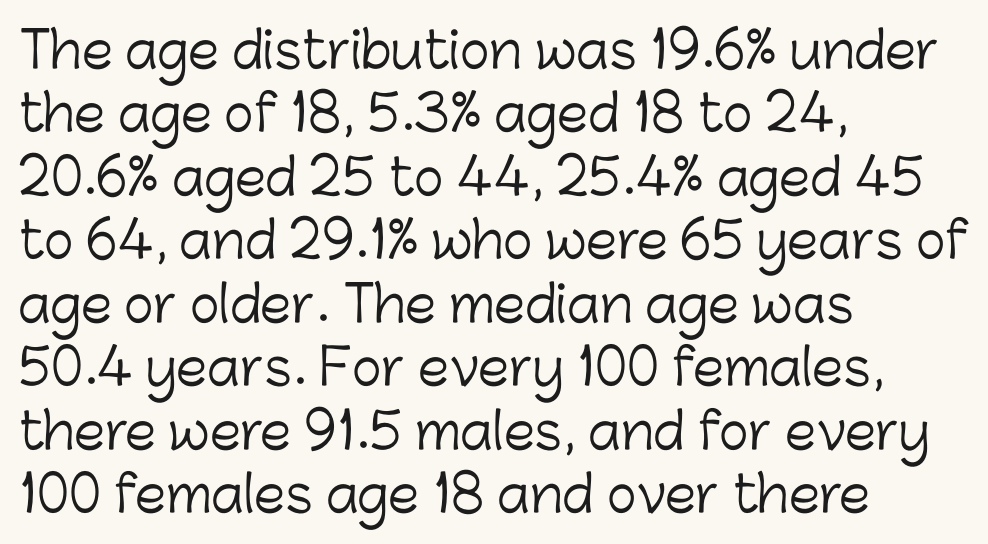
The image shows 50 px light sans-serif type, upright; set left-aligned, normal line spacing (1.27x), normal letter spacing, not underlined; low stroke contrast and a medium x-height.
